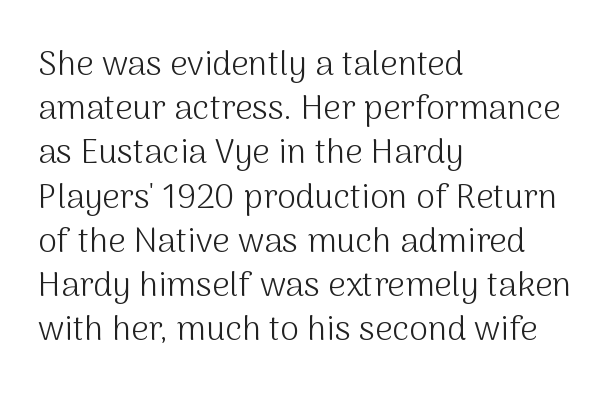
Q: Is the text bold? A: No.
Q: Is the text italic (slanted)? A: No, it is upright.
Q: Is the typeface a serif or a sans-serif typeface? A: Sans-serif.
Q: Is the text underlined? A: No.
Q: How is the paragraph aligned? A: Left-aligned.
Q: Is the spacing between letters normal or unusually wide? A: Normal.
Q: Is the spacing between lines tight, normal or loose? A: Normal.
Q: Width (condensed, normal, or wide)? A: Normal.
Q: Stroke contrast? A: Medium.
Q: x-height? A: Medium.
Q: Monospaced? A: No.
